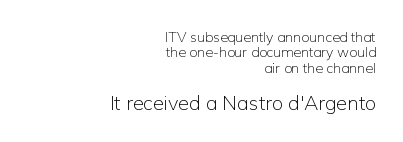
Q: Is the text bold? A: No.
Q: Is the text italic (slanted)? A: No, it is upright.
Q: Is the text underlined? A: No.
Q: How is the paragraph aligned? A: Right-aligned.
Q: Is the spacing between letters normal or unusually wide? A: Normal.
Q: Is the spacing between lines tight, normal or loose? A: Tight.
Q: Which block of text is set in a larger size, the first (top) or the second (bottom)? A: The second (bottom) one.
